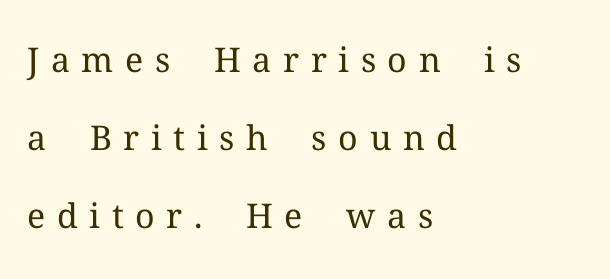
Stems and bowls with no extra thickness — not bold. Observe the serifs anchoring each vertical stroke in this sample. You could fit nearly another row in the gap between these rows. The letters are spread apart with noticeably loose tracking.
